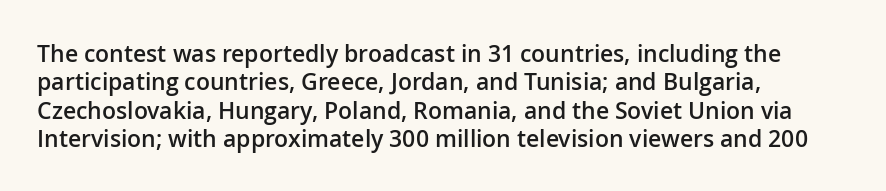
{"italic": "no", "bold": "semi", "underline": "no", "align": "left", "line_spacing_ratio": 1.23, "letter_spacing": "normal", "letter_spacing_em": 0.0, "glyph_px": 23}
